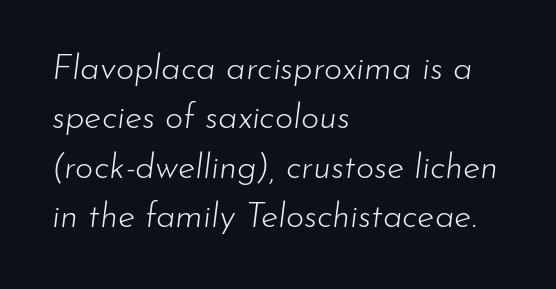
Q: Is the text bold? A: No.
Q: Is the text italic (slanted)? A: Yes, it leans right by about 7 degrees.
Q: Is the text underlined? A: No.
Q: How is the paragraph aligned? A: Left-aligned.
Q: Is the spacing between letters normal or unusually wide? A: Normal.
Q: Is the spacing between lines tight, normal or loose? A: Normal.
Q: Width (condensed, normal, or wide)? A: Normal.
Q: Stroke contrast? A: Low.
Q: x-height? A: Small.
Q: Monospaced? A: No.
